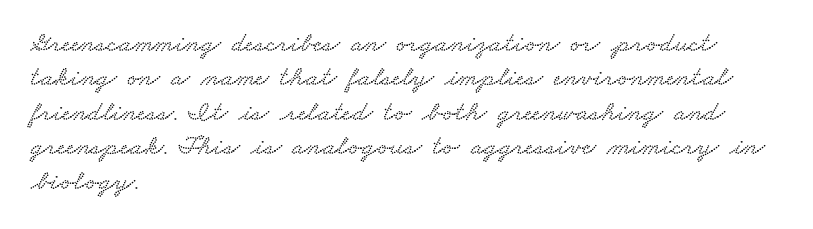
{"serif": "yes", "width": "wide", "stroke_contrast": "low", "x_height": "small", "monospaced": "no", "underline": "no", "align": "left", "line_spacing_ratio": 1.23, "letter_spacing": "normal", "letter_spacing_em": 0.0, "glyph_px": 28}
